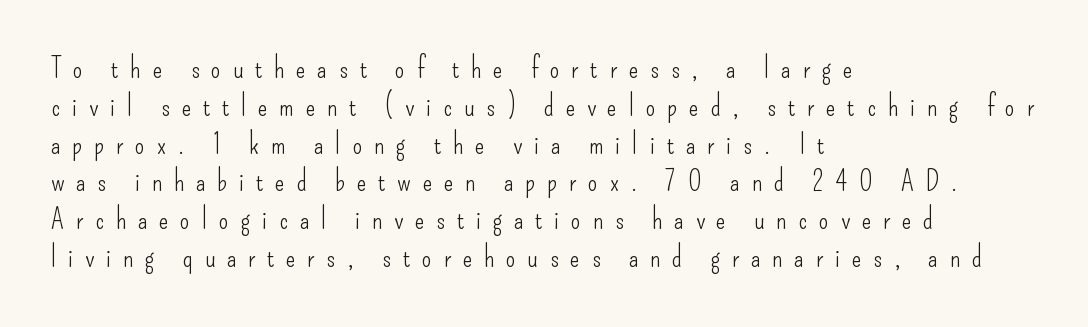
The image shows 28 px light, condensed sans-serif type, upright; set left-aligned, normal line spacing (1.35x), unusually wide letter spacing (+0.42 em), not underlined; low stroke contrast and a small x-height.
